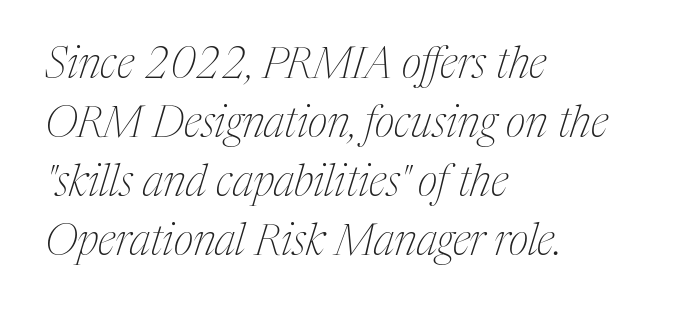
{"serif": "yes", "italic": "yes", "lean": "right", "slant_degrees": 17, "bold": "no", "weight": "thin", "width": "condensed", "stroke_contrast": "medium", "x_height": "medium", "monospaced": "no", "underline": "no", "align": "left", "line_spacing": "normal", "line_spacing_ratio": 1.37, "letter_spacing": "normal", "letter_spacing_em": 0.0, "glyph_px": 43}
